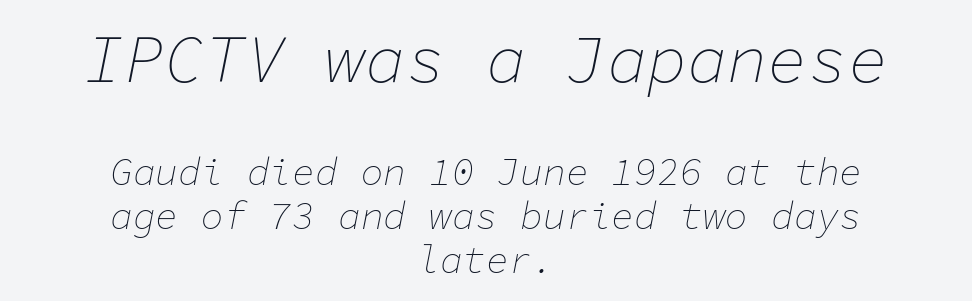
{"italic": "yes", "lean": "right", "slant_degrees": 11, "bold": "no", "weight": "thin", "width": "normal", "stroke_contrast": "low", "x_height": "medium", "monospaced": "yes", "underline": "no", "align": "center", "line_spacing_ratio": 1.16, "letter_spacing": "normal", "letter_spacing_em": 0.0, "larger_block": "first", "size_ratio": 1.76, "glyph_px": 67}
